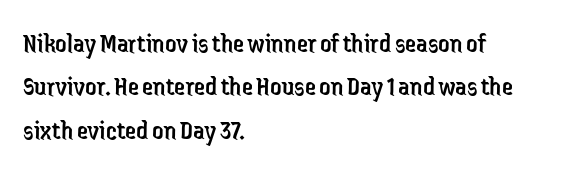
{"serif": "no", "italic": "no", "bold": "no", "weight": "regular", "width": "condensed", "stroke_contrast": "low", "x_height": "medium", "monospaced": "no", "underline": "no", "align": "left", "line_spacing": "normal", "line_spacing_ratio": 1.55, "letter_spacing": "normal", "letter_spacing_em": 0.0, "glyph_px": 28}
